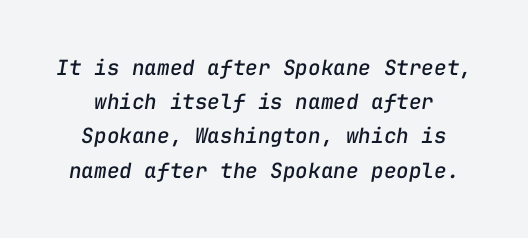
{"italic": "yes", "lean": "right", "slant_degrees": 9, "underline": "no", "line_spacing": "normal", "line_spacing_ratio": 1.63, "letter_spacing": "normal", "letter_spacing_em": 0.0, "glyph_px": 21}
